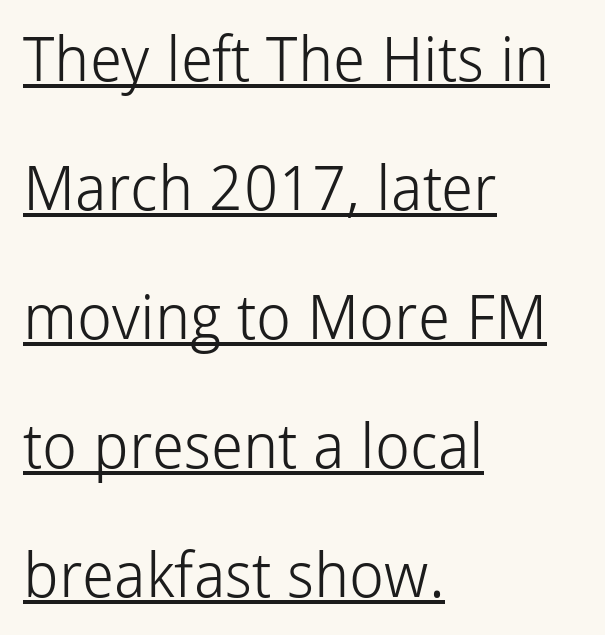
Q: Is the text bold? A: No.
Q: Is the text italic (slanted)? A: No, it is upright.
Q: Is the typeface a serif or a sans-serif typeface? A: Sans-serif.
Q: Is the text underlined? A: Yes.
Q: How is the paragraph aligned? A: Left-aligned.
Q: Is the spacing between letters normal or unusually wide? A: Normal.
Q: Is the spacing between lines tight, normal or loose? A: Loose.
Q: Width (condensed, normal, or wide)? A: Normal.
Q: Stroke contrast? A: Low.
Q: x-height? A: Medium.
Q: Monospaced? A: No.
